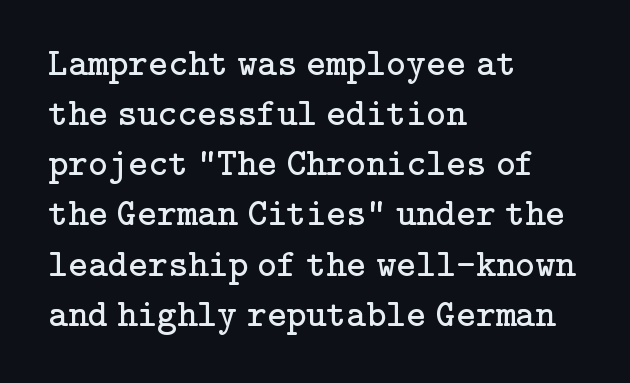
{"serif": "yes", "italic": "no", "bold": "no", "weight": "regular", "width": "normal", "stroke_contrast": "low", "x_height": "medium", "underline": "no", "align": "left", "line_spacing": "normal", "line_spacing_ratio": 1.32, "letter_spacing": "normal", "letter_spacing_em": 0.0, "glyph_px": 38}
